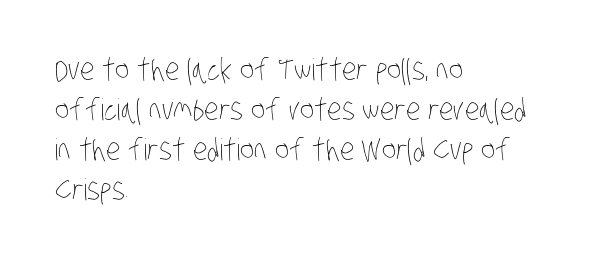
Q: Is the text bold? A: No.
Q: Is the text underlined? A: No.
Q: How is the paragraph aligned? A: Left-aligned.
Q: Is the spacing between letters normal or unusually wide? A: Normal.
Q: Is the spacing between lines tight, normal or loose? A: Normal.
Q: Width (condensed, normal, or wide)? A: Condensed.
Q: Stroke contrast? A: Low.
Q: x-height? A: Large.
Q: Monospaced? A: No.
